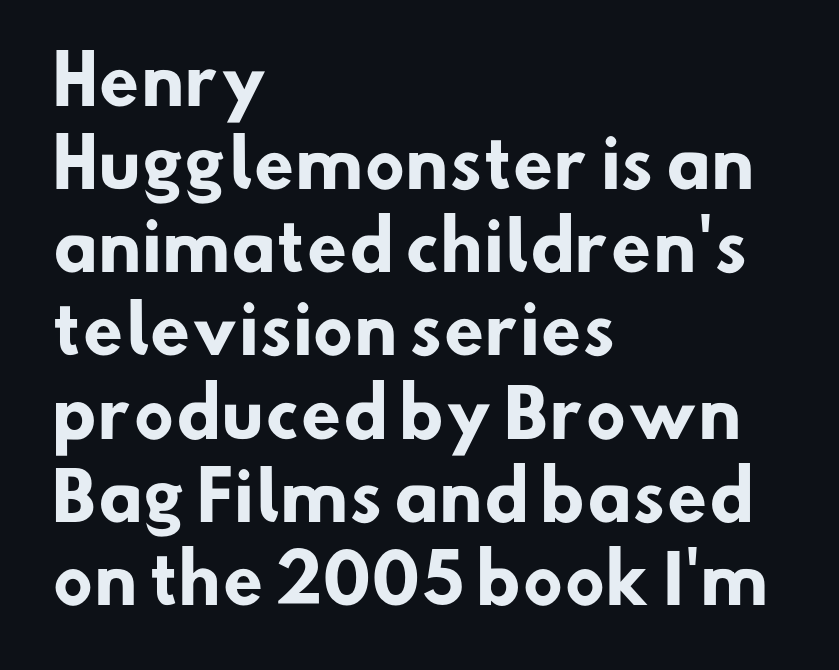
The image shows 66 px heavy sans-serif type; set left-aligned, normal line spacing (1.26x), normal letter spacing, not underlined; low stroke contrast and a small x-height.
